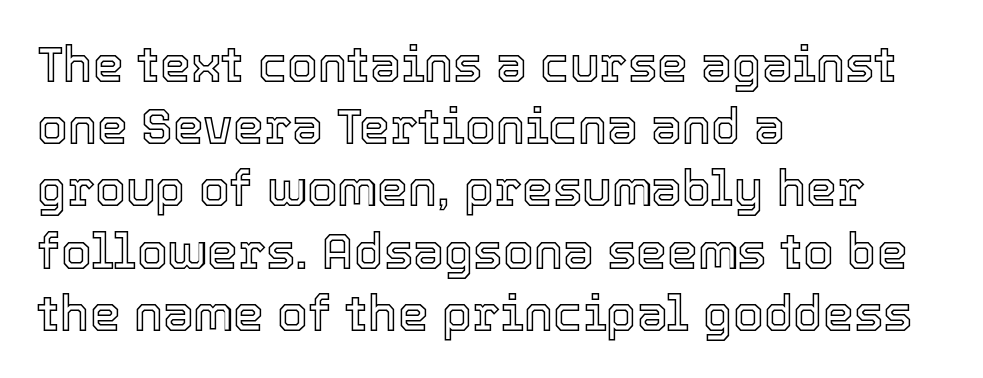
The image shows 49 px text type, upright; set left-aligned, normal line spacing (1.27x), normal letter spacing, not underlined; a medium x-height.
